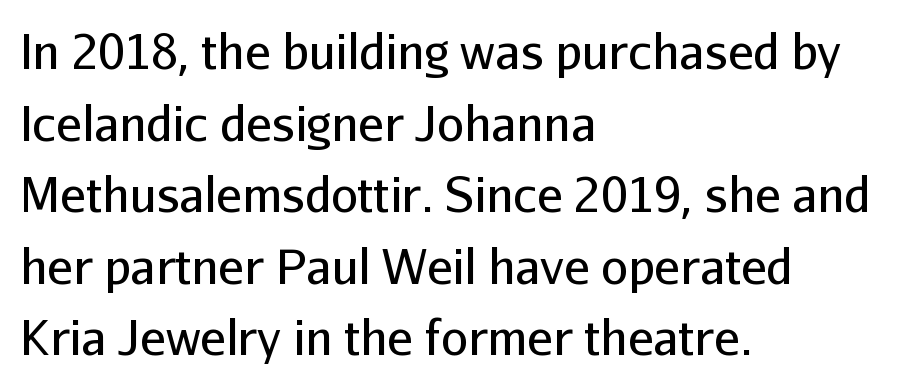
The image shows 48 px regular-weight sans-serif type, upright; set left-aligned, normal line spacing (1.49x), normal letter spacing, not underlined; low stroke contrast and a medium x-height.
